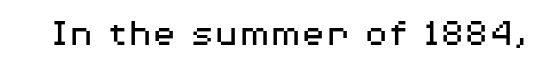
Q: Is the text bold? A: No.
Q: Is the text italic (slanted)? A: No, it is upright.
Q: Is the typeface a serif or a sans-serif typeface? A: Sans-serif.
Q: Is the text underlined? A: No.
Q: Is the spacing between letters normal or unusually wide? A: Normal.
Q: Width (condensed, normal, or wide)? A: Wide.
Q: Stroke contrast? A: Medium.
Q: x-height? A: Medium.
Q: Monospaced? A: No.
